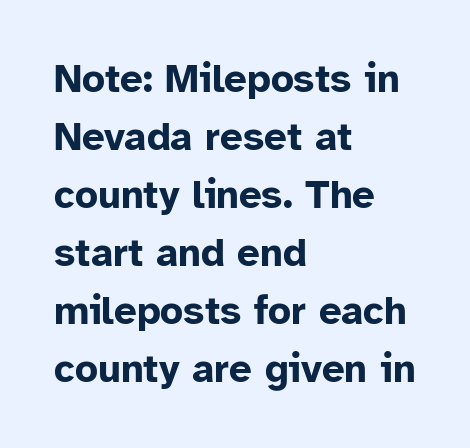
{"serif": "no", "italic": "no", "bold": "yes", "weight": "bold", "width": "normal", "stroke_contrast": "low", "x_height": "medium", "monospaced": "no", "underline": "no", "align": "left", "line_spacing": "normal", "line_spacing_ratio": 1.45, "letter_spacing": "normal", "letter_spacing_em": 0.0, "glyph_px": 40}
